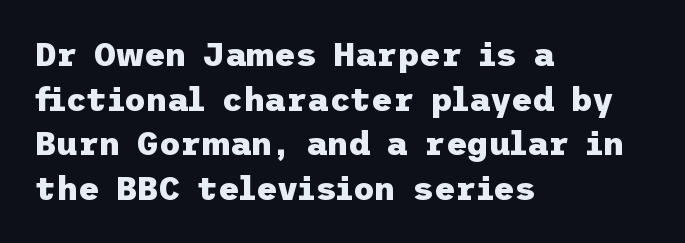
Q: Is the text bold? A: Yes.
Q: Is the text italic (slanted)? A: No, it is upright.
Q: Is the typeface a serif or a sans-serif typeface? A: Sans-serif.
Q: Is the text underlined? A: No.
Q: How is the paragraph aligned? A: Left-aligned.
Q: Is the spacing between letters normal or unusually wide? A: Normal.
Q: Is the spacing between lines tight, normal or loose? A: Normal.
Q: Width (condensed, normal, or wide)? A: Normal.
Q: Stroke contrast? A: Low.
Q: x-height? A: Medium.
